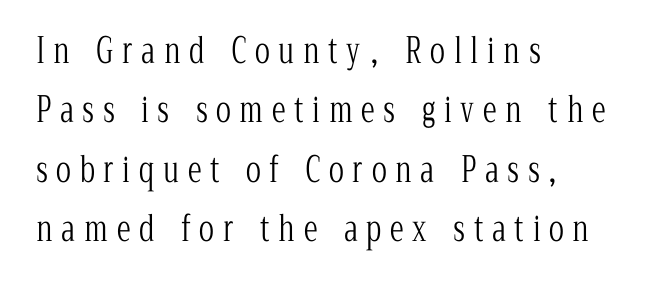
Q: Is the text bold? A: No.
Q: Is the text italic (slanted)? A: No, it is upright.
Q: Is the typeface a serif or a sans-serif typeface? A: Serif.
Q: Is the text underlined? A: No.
Q: How is the paragraph aligned? A: Left-aligned.
Q: Is the spacing between letters normal or unusually wide? A: Unusually wide.
Q: Is the spacing between lines tight, normal or loose? A: Normal.
Q: Width (condensed, normal, or wide)? A: Condensed.
Q: Stroke contrast? A: Low.
Q: x-height? A: Medium.
Q: Monospaced? A: No.
